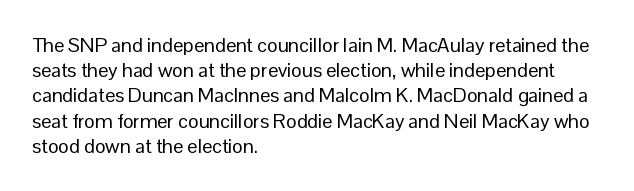
How would I describe the line gaps? Plain and ordinary. Stem width sits at or under what a default text font uses. Posture: straight, roman, zero tilt. Underlining? Definitely not there. How are the letters spaced? Ordinarily, with no added tracking. Alignment: flush left.
